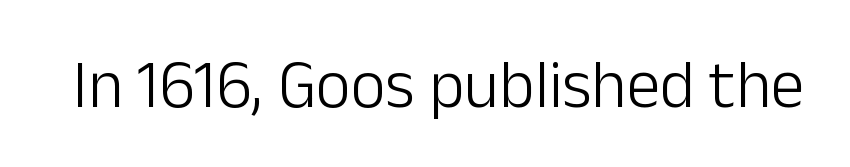
The font is comparable to plain body text, perhaps lighter. Underline: absent. A sans-serif font was chosen for this passage. This is the regular roman posture of the typeface.
